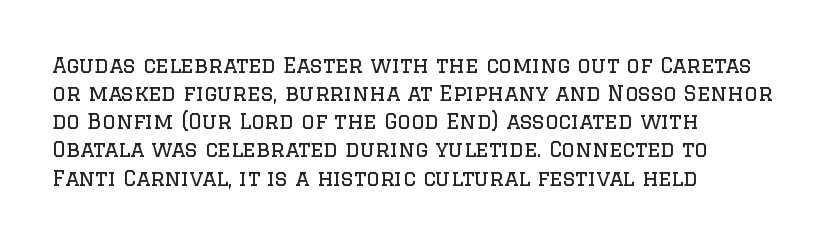
Visually the block forms a straight wall on the left and a jagged coastline on the right. Style check: upright. Bold? No — there's no thickening of the strokes. Notice how descenders clear the ascenders below comfortably — that's standard leading. Each word holds together tightly as a unit, with standard inter-letter gaps.
